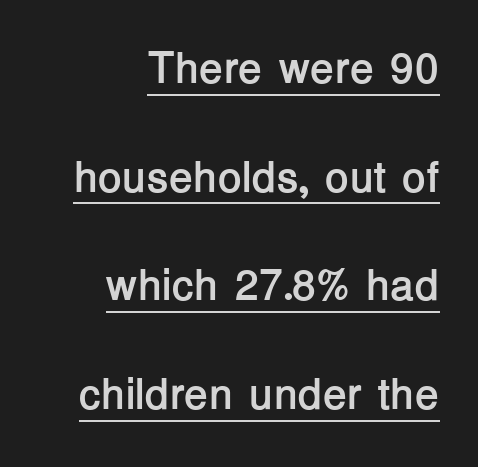
{"serif": "no", "italic": "no", "bold": "yes", "weight": "semibold", "width": "normal", "stroke_contrast": "low", "x_height": "medium", "monospaced": "no", "underline": "yes", "align": "right", "line_spacing": "loose", "line_spacing_ratio": 2.47, "letter_spacing": "normal", "letter_spacing_em": 0.0, "glyph_px": 44}
